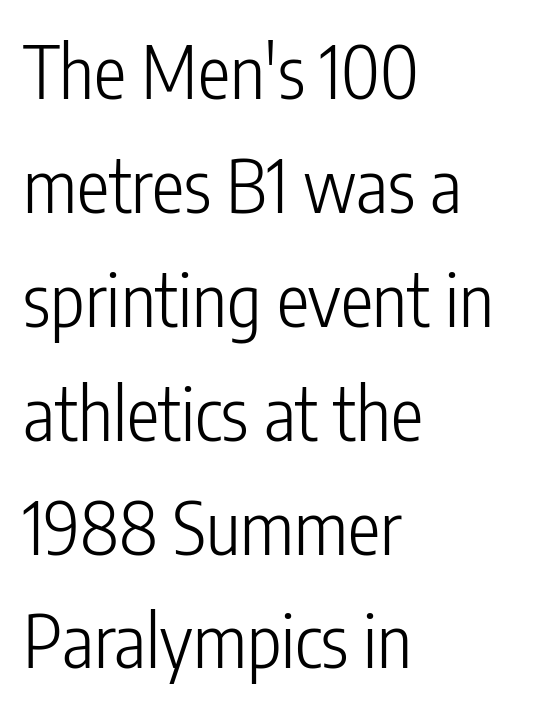
Q: Is the text bold? A: No.
Q: Is the text italic (slanted)? A: No, it is upright.
Q: Is the typeface a serif or a sans-serif typeface? A: Sans-serif.
Q: Is the text underlined? A: No.
Q: How is the paragraph aligned? A: Left-aligned.
Q: Is the spacing between letters normal or unusually wide? A: Normal.
Q: Is the spacing between lines tight, normal or loose? A: Normal.
Q: Width (condensed, normal, or wide)? A: Condensed.
Q: Stroke contrast? A: Low.
Q: x-height? A: Medium.
Q: Monospaced? A: No.
